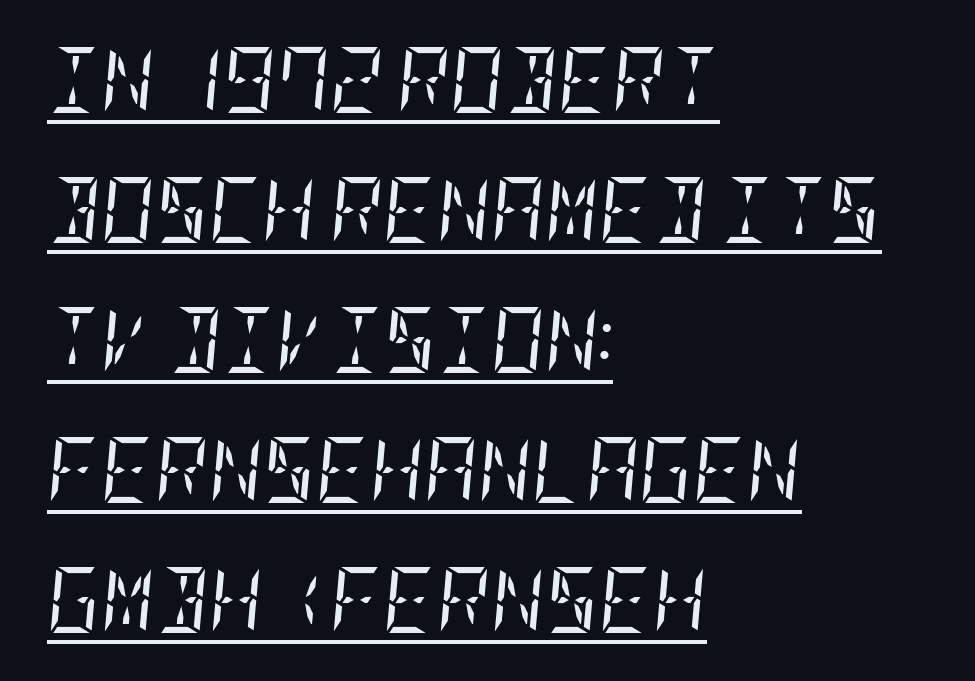
The image shows 66 px regular-weight, condensed serif type, italic (leaning right); set left-aligned, loose line spacing (1.97x), normal letter spacing, underlined; low stroke contrast and a large x-height.
